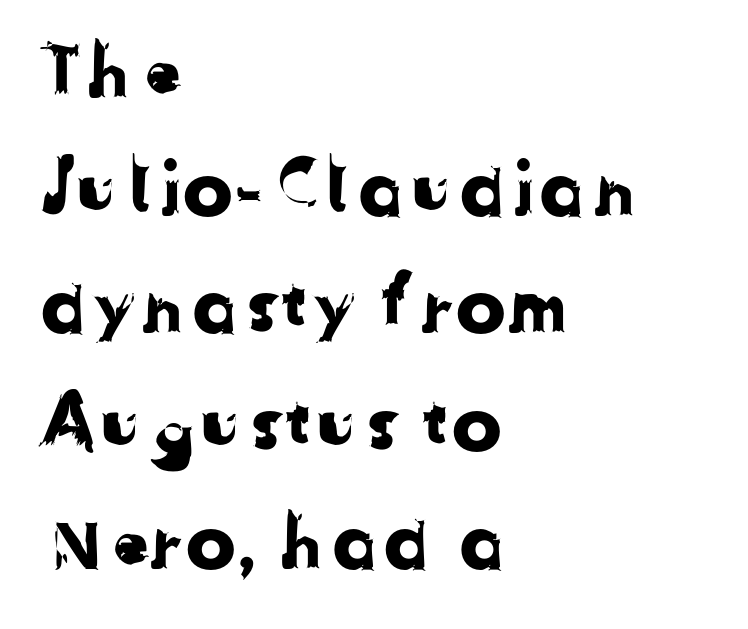
Q: Is the typeface a serif or a sans-serif typeface? A: Sans-serif.
Q: Is the text underlined? A: No.
Q: How is the paragraph aligned? A: Left-aligned.
Q: Is the spacing between letters normal or unusually wide? A: Normal.
Q: Is the spacing between lines tight, normal or loose? A: Normal.
Q: Width (condensed, normal, or wide)? A: Normal.
Q: Stroke contrast? A: Low.
Q: x-height? A: Medium.
Q: Monospaced? A: No.
